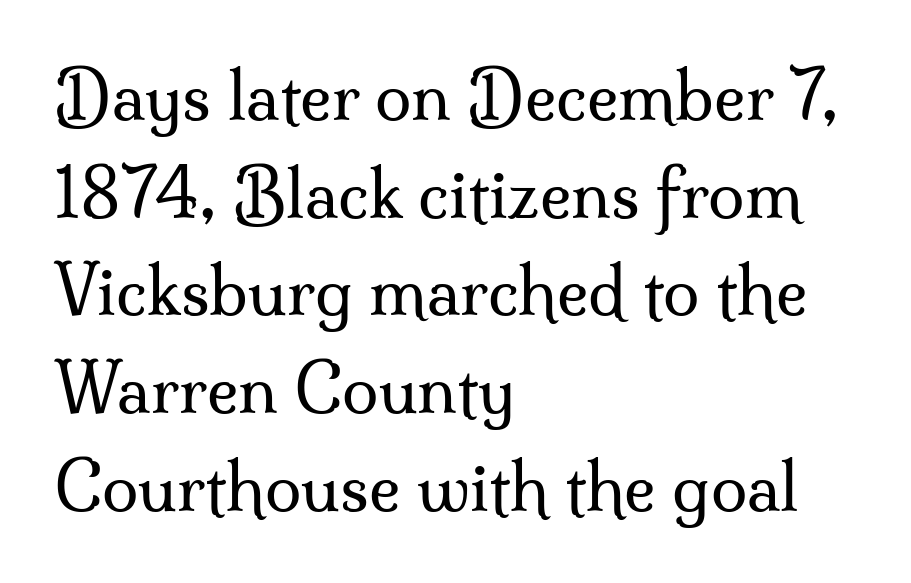
{"serif": "yes", "italic": "no", "bold": "no", "weight": "regular", "width": "normal", "stroke_contrast": "medium", "x_height": "small", "monospaced": "no", "underline": "no", "align": "left", "line_spacing": "normal", "line_spacing_ratio": 1.48, "letter_spacing": "normal", "letter_spacing_em": 0.0, "glyph_px": 66}
